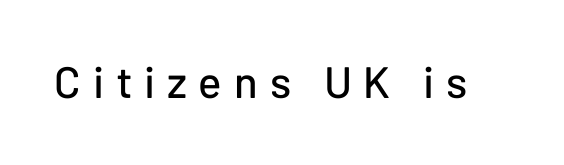
Type style note: lacks serifs. Letters rest on an invisible, unmarked baseline. Ascenders rise straight up at ninety degrees. Here the designer chose a conventional face with non-uniform glyph widths. Each word looks stretched out because of the extra space between its letters.
